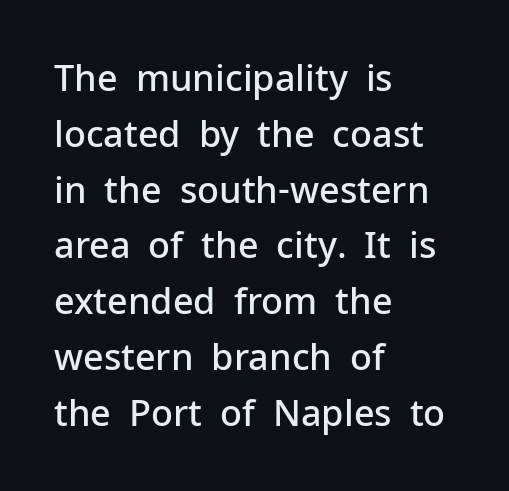
{"serif": "no", "italic": "no", "bold": "semi", "weight": "semibold", "width": "normal", "stroke_contrast": "low", "x_height": "medium", "monospaced": "no", "underline": "no", "align": "left", "line_spacing": "normal", "line_spacing_ratio": 1.55, "letter_spacing": "normal", "letter_spacing_em": 0.0, "glyph_px": 36}
